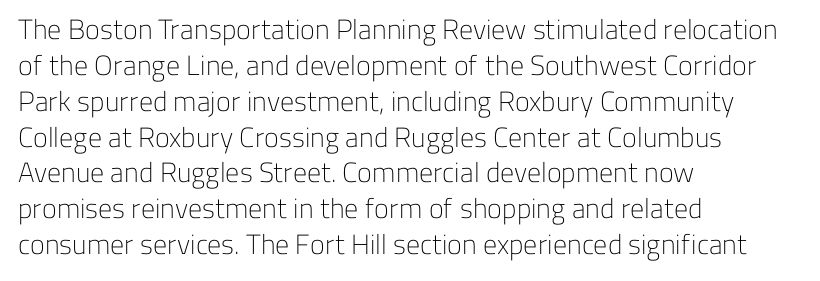
The image shows 28 px light sans-serif type, upright; set left-aligned, normal line spacing (1.28x), normal letter spacing, not underlined; low stroke contrast and a medium x-height.
